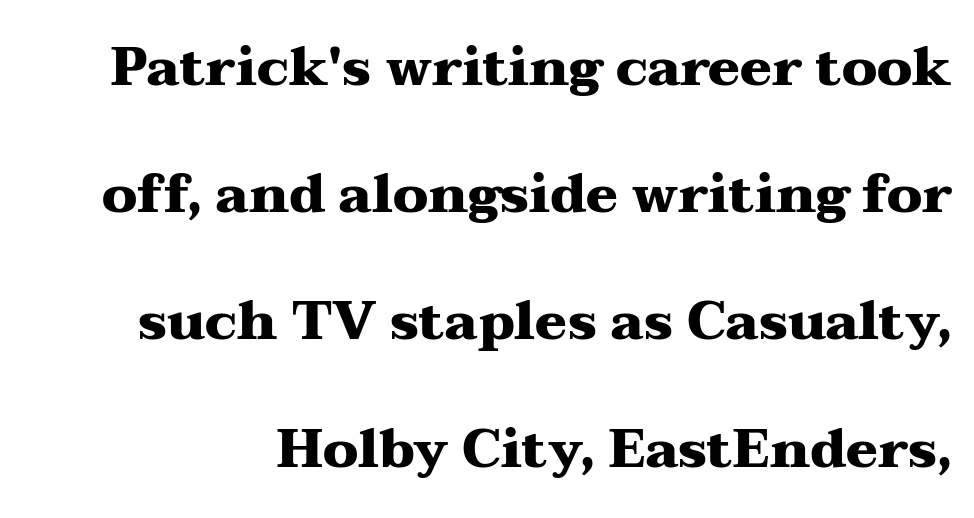
Q: Is the text bold? A: Yes.
Q: Is the text italic (slanted)? A: No, it is upright.
Q: Is the typeface a serif or a sans-serif typeface? A: Serif.
Q: Is the text underlined? A: No.
Q: Is the spacing between letters normal or unusually wide? A: Normal.
Q: Is the spacing between lines tight, normal or loose? A: Loose.
Q: Width (condensed, normal, or wide)? A: Wide.
Q: Stroke contrast? A: Medium.
Q: x-height? A: Medium.
Q: Monospaced? A: No.
